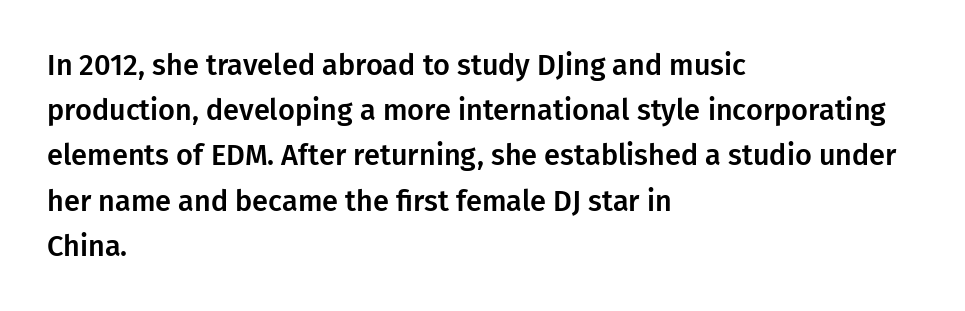
The specimen omits any rule beneath the text block's lines. Is the block centered? No — it sits flush against the left margin. Italic: no, the glyphs are upright roman. Spacing between characters is what you'd get straight out of the box.
